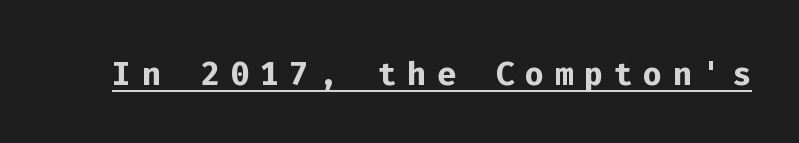
{"serif": "no", "italic": "no", "bold": "yes", "weight": "semibold", "width": "normal", "stroke_contrast": "low", "x_height": "medium", "monospaced": "yes", "underline": "yes", "letter_spacing": "wide", "letter_spacing_em": 0.23, "glyph_px": 45}
